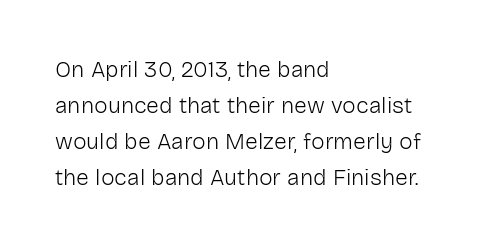
{"italic": "no", "bold": "no", "underline": "no", "align": "left", "line_spacing": "normal", "line_spacing_ratio": 1.57, "letter_spacing": "normal", "letter_spacing_em": 0.0, "glyph_px": 23}
